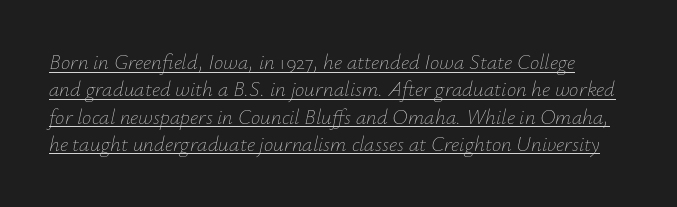
Q: Is the text bold? A: No.
Q: Is the text italic (slanted)? A: Yes, it leans right by about 12 degrees.
Q: Is the text underlined? A: Yes.
Q: Is the spacing between letters normal or unusually wide? A: Normal.
Q: Is the spacing between lines tight, normal or loose? A: Normal.
